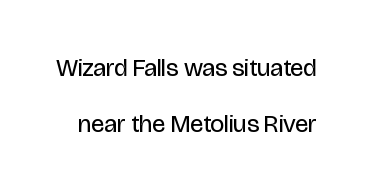
Q: Is the text bold? A: No.
Q: Is the text italic (slanted)? A: No, it is upright.
Q: Is the text underlined? A: No.
Q: Is the spacing between letters normal or unusually wide? A: Normal.
Q: Is the spacing between lines tight, normal or loose? A: Loose.
